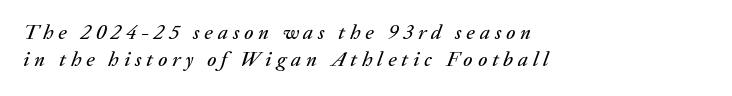
Evenly set lines give the paragraph a standard silhouette. The gaps between neighbouring characters are conspicuously large. A typesetter would mark this as italic. Compared with a centered layout, this one pins lines to the left instead.
